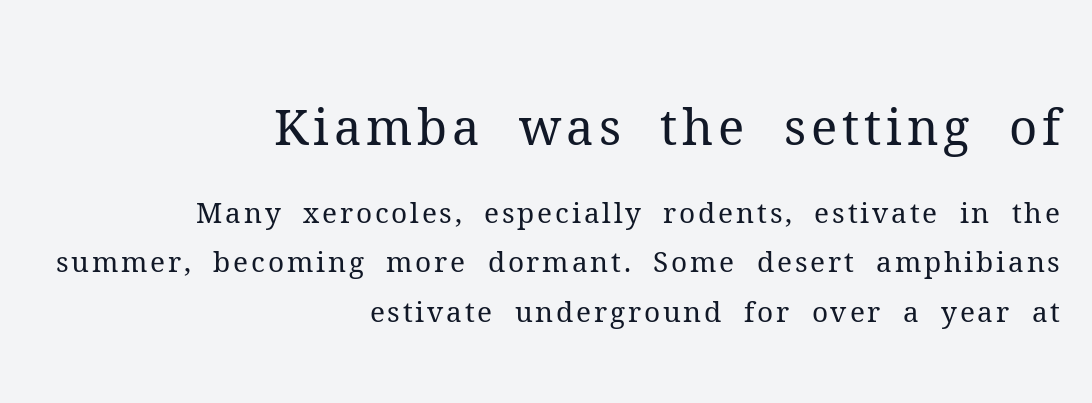
{"serif": "yes", "italic": "no", "bold": "no", "weight": "regular", "width": "normal", "stroke_contrast": "medium", "x_height": "medium", "monospaced": "no", "underline": "no", "align": "right", "line_spacing_ratio": 1.77, "larger_block": "first", "size_ratio": 1.75, "glyph_px": 49}
